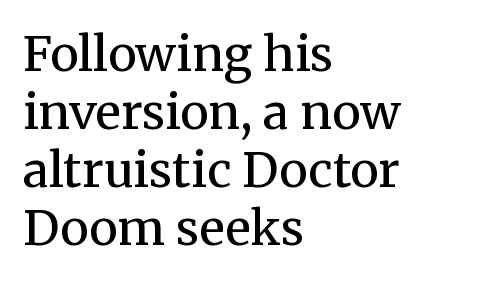
Honestly, the letter spacing is just normal — you wouldn't notice it. Stroke terminals: seriffed. Glance below the letters and you will spot only blank space. The axis of the letterforms is exactly vertical. Weight: not bold — regular or lighter. These lines are set flush left with a ragged right edge.
